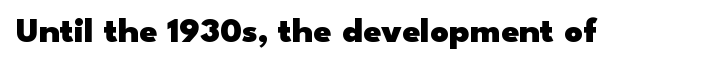
Q: Is the text bold? A: Yes.
Q: Is the text italic (slanted)? A: No, it is upright.
Q: Is the typeface a serif or a sans-serif typeface? A: Sans-serif.
Q: Is the text underlined? A: No.
Q: Is the spacing between letters normal or unusually wide? A: Normal.
Q: Width (condensed, normal, or wide)? A: Wide.
Q: Stroke contrast? A: Low.
Q: x-height? A: Small.
Q: Monospaced? A: No.
